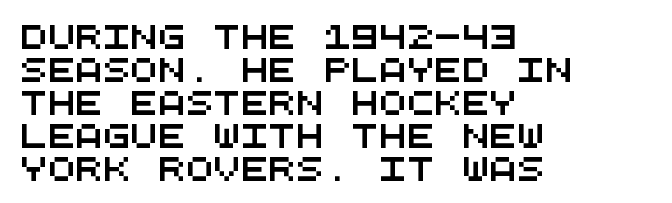
The image shows 23 px text type; set left-aligned, normal line spacing (1.43x), normal letter spacing, not underlined.
